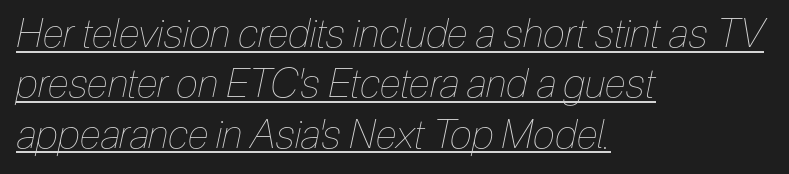
These characters rest on top of a visible drawn line. The letterforms sit at book weight or below. Visually the block forms a straight wall on the left and a jagged coastline on the right. Tracking value appears to be zero — textbook default spacing. Varying glyph widths throughout — classic text-font behaviour. This sample keeps an unexceptional amount of space between lines.
